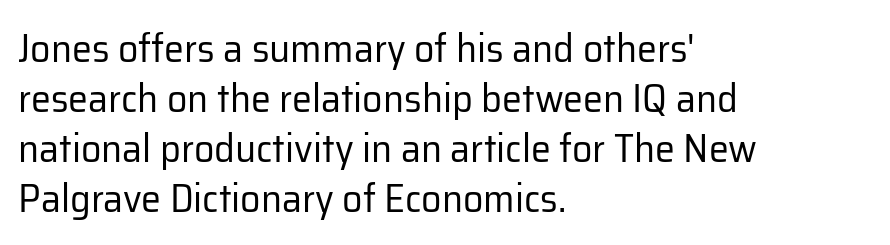
The image shows 40 px regular-weight sans-serif type, upright; set left-aligned, normal line spacing (1.25x), normal letter spacing, not underlined; low stroke contrast and a medium x-height.
